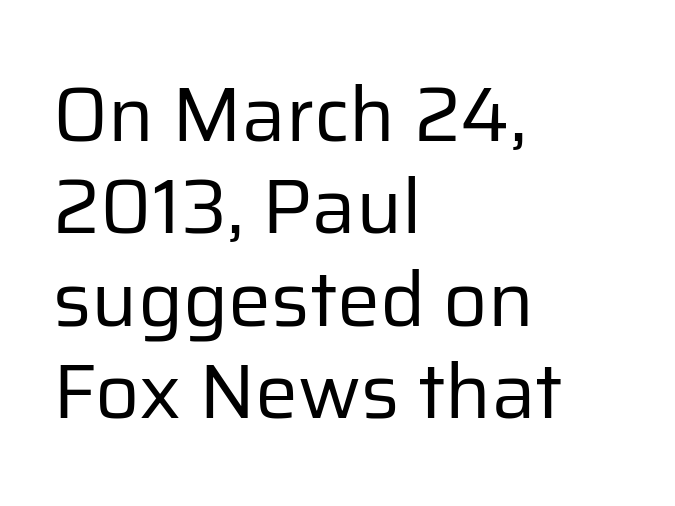
{"serif": "no", "italic": "no", "bold": "no", "weight": "regular", "width": "normal", "stroke_contrast": "low", "x_height": "medium", "monospaced": "no", "underline": "no", "align": "left", "line_spacing_ratio": 1.2, "letter_spacing": "normal", "letter_spacing_em": 0.0, "glyph_px": 77}
